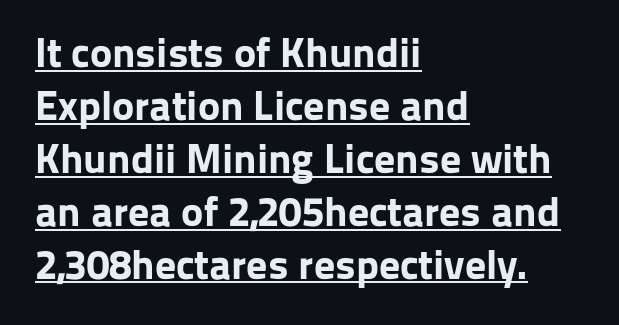
Successive baselines arrive at the customary interval. The face used here is proportionally spaced, like ordinary book or web type. Like a heading marked for emphasis, these lines bear an underscore. The paragraph shown leans on its left margin. These lines are composed in type without serifs.
